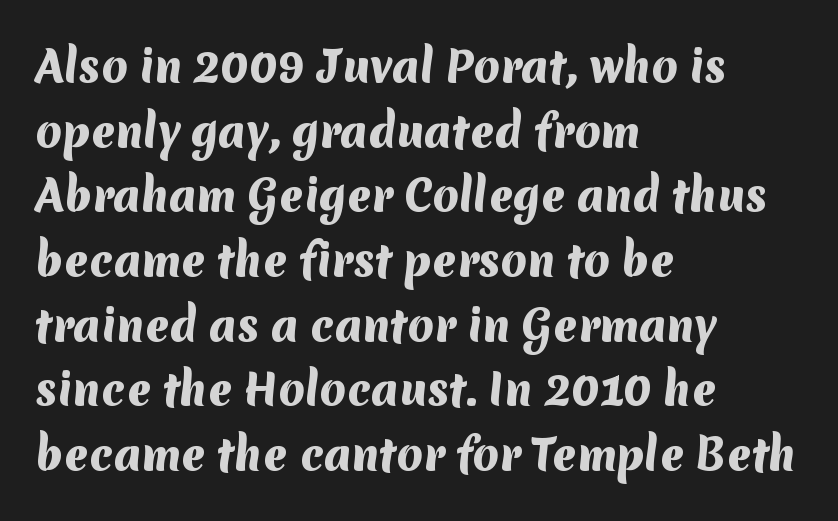
On the weight axis this lands at bold, roughly 700. Clear beneath every line of the passage. A typesetter would call this proportional, since set widths differ per character. Regular leading. The face used here is rendered with its standard letterfit.
